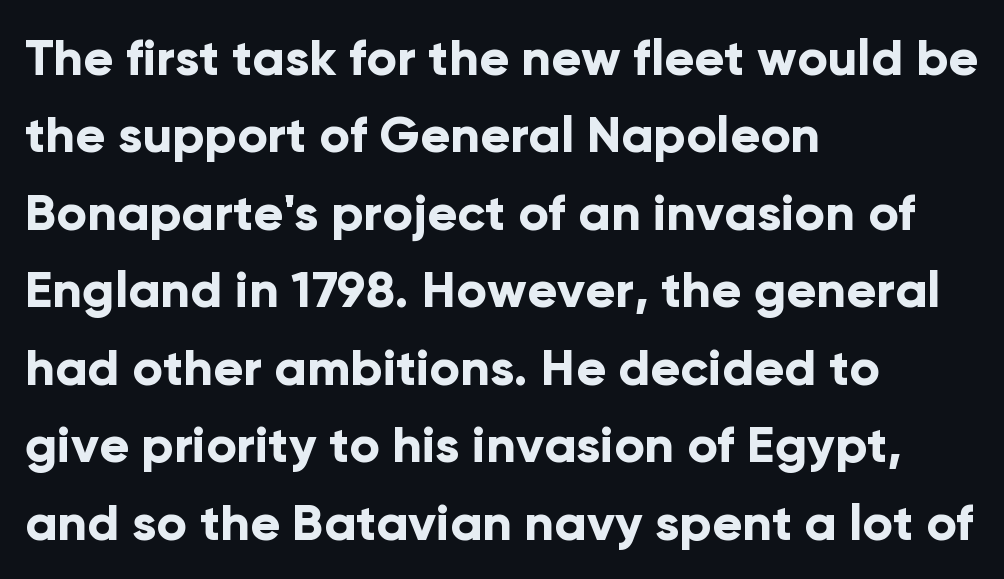
The face used here is proportionally spaced, like ordinary book or web type. Reading down the column, the eye jumps a familiar distance to each next line. Unlike a traditional serif, this face leaves its strokes unadorned. Each glyph is drawn with heavy, bold strokes. Does the copy run flush right? No — it runs flush left. This rendering leaves character spacing at its baseline value.
